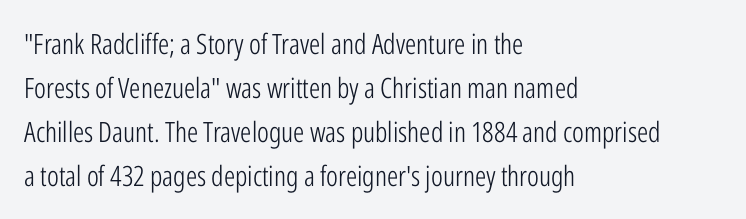
Honestly, the letter spacing is just normal — you wouldn't notice it. The specimen reads as upright at a glance. The leading is moderate, giving the passage an even texture. Varying glyph widths throughout — classic text-font behaviour. One-word summary of the alignment: left.
